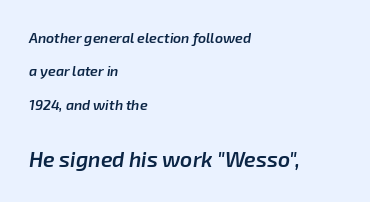
{"italic": "yes", "lean": "right", "slant_degrees": 8, "bold": "semi", "underline": "no", "align": "left", "line_spacing": "loose", "line_spacing_ratio": 2.39, "letter_spacing": "normal", "letter_spacing_em": 0.0, "larger_block": "second", "size_ratio": 1.5, "glyph_px": 21}
